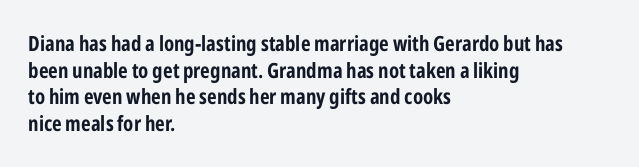
Honestly, the row spacing looks completely unremarkable. Posture: upright roman. Plenty of ink on the page — the face is bold. Typeset ragged right — the left edge is the straight one.
